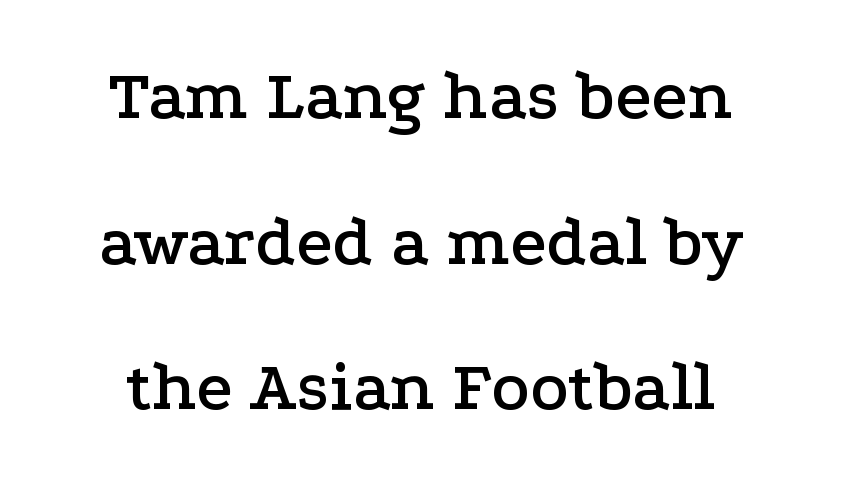
{"serif": "yes", "italic": "no", "width": "wide", "stroke_contrast": "low", "x_height": "medium", "monospaced": "no", "underline": "no", "align": "center", "line_spacing": "loose", "line_spacing_ratio": 2.05, "letter_spacing": "normal", "letter_spacing_em": 0.0, "glyph_px": 71}
